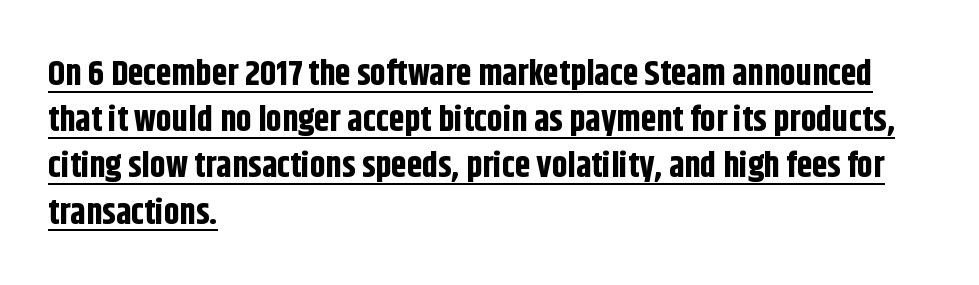
Q: Is the text bold? A: Yes.
Q: Is the text italic (slanted)? A: No, it is upright.
Q: Is the typeface a serif or a sans-serif typeface? A: Sans-serif.
Q: Is the text underlined? A: Yes.
Q: How is the paragraph aligned? A: Left-aligned.
Q: Is the spacing between letters normal or unusually wide? A: Normal.
Q: Is the spacing between lines tight, normal or loose? A: Normal.
Q: Width (condensed, normal, or wide)? A: Condensed.
Q: Stroke contrast? A: Low.
Q: x-height? A: Large.
Q: Monospaced? A: No.
